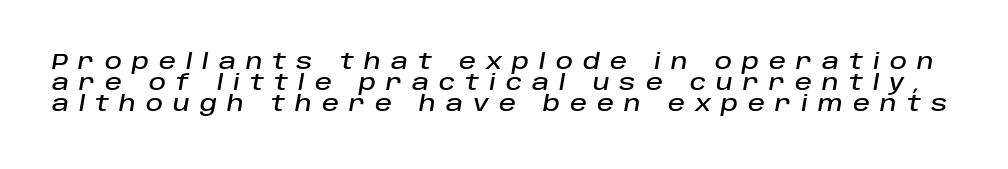
The image shows 21 px text type, italic (leaning right); set tight line spacing (0.99x), unusually wide letter spacing (+0.48 em), not underlined.
